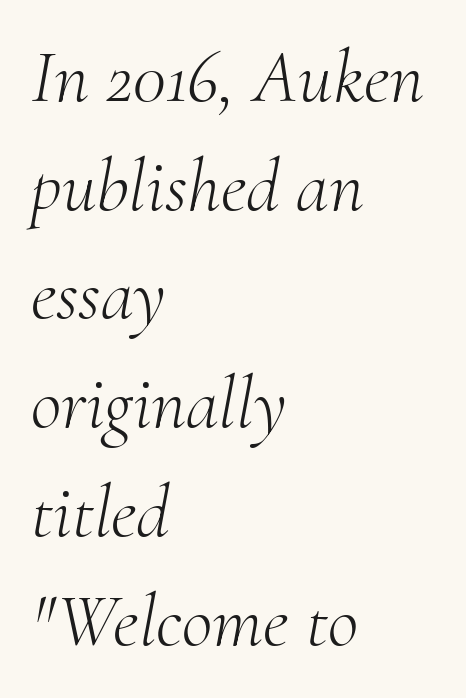
Q: Is the text bold? A: No.
Q: Is the text italic (slanted)? A: Yes, it leans right by about 10 degrees.
Q: Is the typeface a serif or a sans-serif typeface? A: Serif.
Q: Is the text underlined? A: No.
Q: How is the paragraph aligned? A: Left-aligned.
Q: Is the spacing between letters normal or unusually wide? A: Normal.
Q: Is the spacing between lines tight, normal or loose? A: Normal.
Q: Width (condensed, normal, or wide)? A: Normal.
Q: Stroke contrast? A: Medium.
Q: x-height? A: Small.
Q: Monospaced? A: No.
